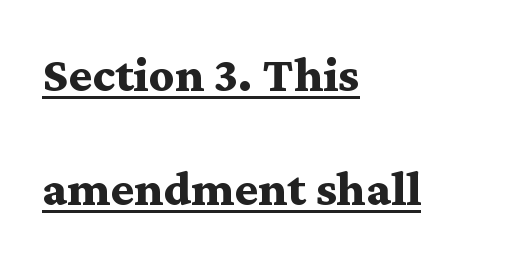
The image shows 50 px bold, wide serif type, upright; set left-aligned, loose line spacing (2.29x), normal letter spacing, underlined; medium stroke contrast and a medium x-height.
